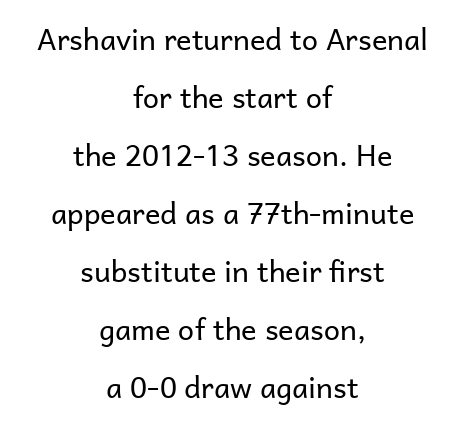
{"serif": "no", "italic": "no", "bold": "no", "weight": "regular", "width": "normal", "stroke_contrast": "low", "x_height": "medium", "monospaced": "no", "underline": "no", "align": "center", "line_spacing": "loose", "line_spacing_ratio": 2.0, "letter_spacing": "normal", "letter_spacing_em": 0.0, "glyph_px": 29}
